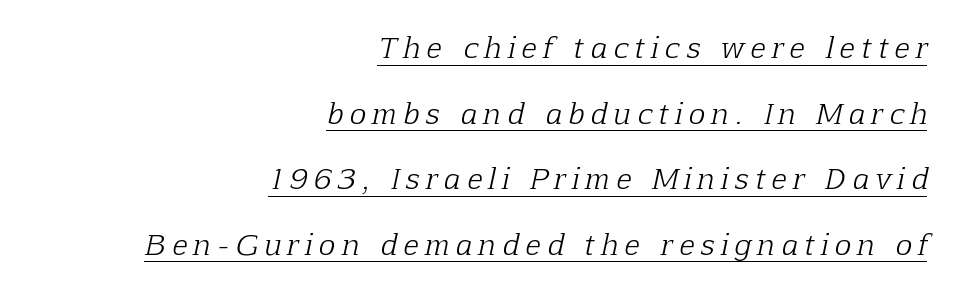
{"serif": "yes", "italic": "yes", "lean": "right", "slant_degrees": 12, "bold": "no", "weight": "light", "width": "normal", "stroke_contrast": "low", "x_height": "medium", "monospaced": "no", "underline": "yes", "align": "right", "line_spacing": "loose", "line_spacing_ratio": 2.34, "letter_spacing": "wide", "letter_spacing_em": 0.24, "glyph_px": 28}
